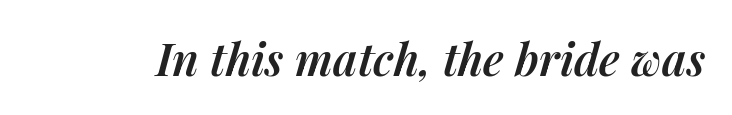
This rendering features lettering with no underline. Here the designer chose a conventional face with non-uniform glyph widths. Short note: letters normally spaced. Does the lettering tilt? It does — this is italic.
